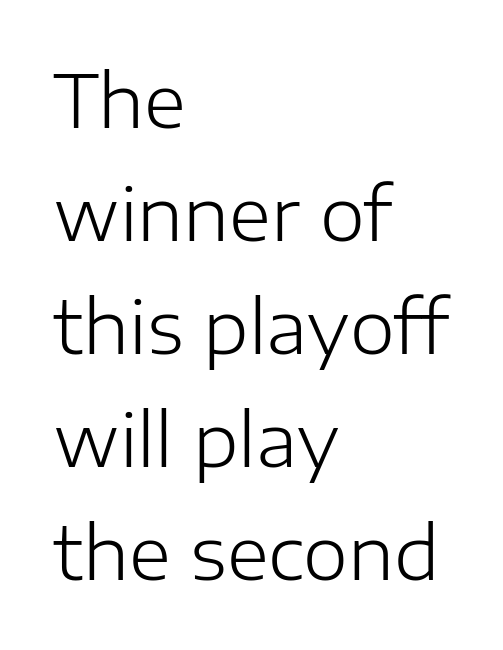
No chunkiness to these letters — they're not bold. The passage shown has conventional tracking throughout. Regular leading. These lines are set flush left with a ragged right edge. If you drew a line through each stem, it would be perfectly vertical.
